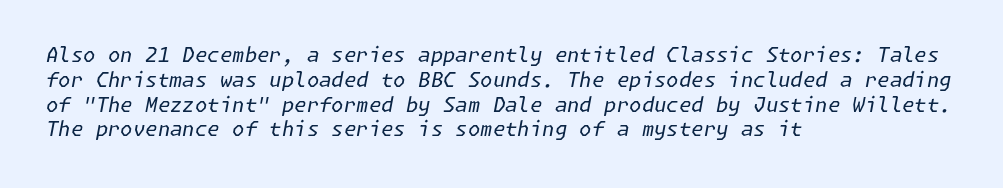
The image shows 20 px text type, italic (leaning right); set left-aligned, line spacing 1.24x, normal letter spacing, not underlined.
